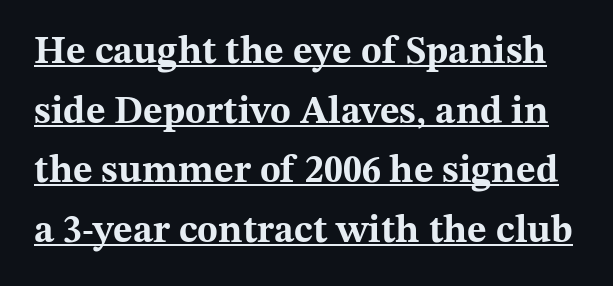
Nothing unusual about the tracking: characters are spaced as the font intends. To sum up the face: it has serifs. No italicization has been applied; the sample stays upright. A typesetter would call this proportional, since set widths differ per character. Has an underline been added? It has.
